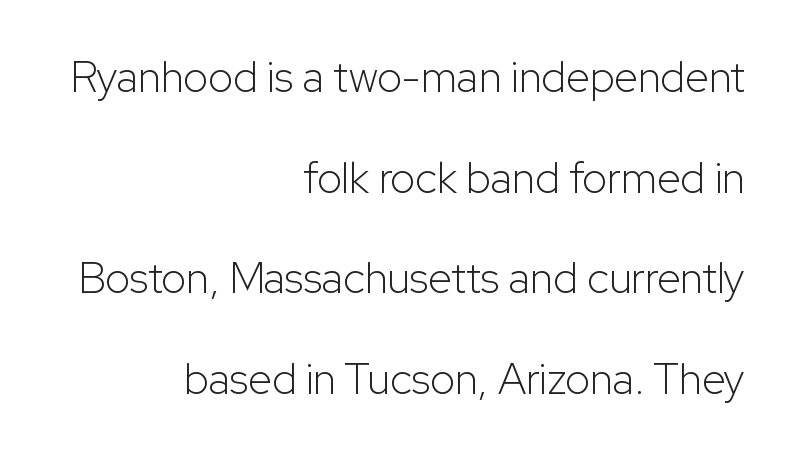
The image shows 43 px light sans-serif type, upright; set right-aligned, loose line spacing (2.34x), normal letter spacing, not underlined; low stroke contrast and a medium x-height.
